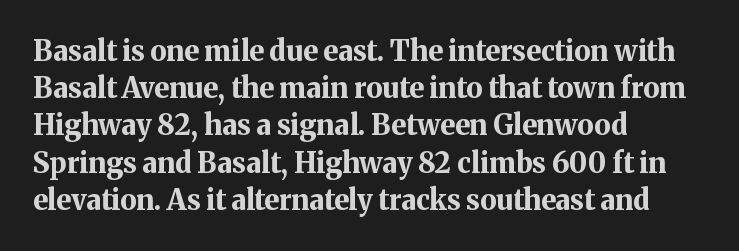
The passage shown is typed in a proportional face where columns would drift. The lettering stays uniformly vertical, giving the passage a roman look. All the whitespace from short lines collects on the right. Thick stems and heavy bowls — unmistakably bold. Rule under the text: the space is simply empty. A serif font was chosen for this passage.
